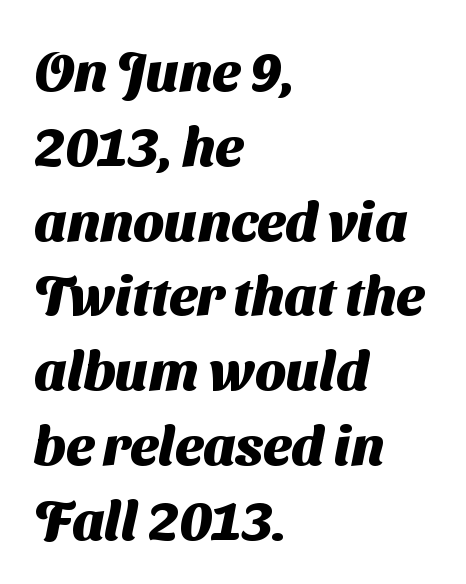
The image shows 55 px heavy sans-serif type; set left-aligned, normal line spacing (1.36x), normal letter spacing, not underlined; medium stroke contrast and a medium x-height.
